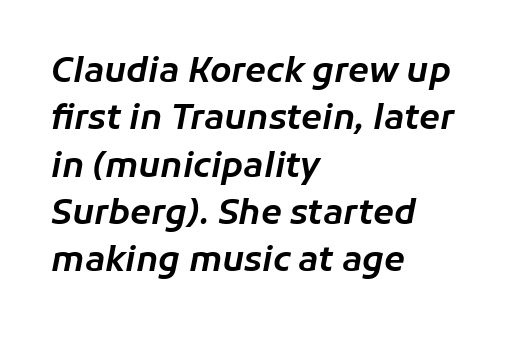
Q: Is the text italic (slanted)? A: Yes, it leans right by about 11 degrees.
Q: Is the text underlined? A: No.
Q: How is the paragraph aligned? A: Left-aligned.
Q: Is the spacing between letters normal or unusually wide? A: Normal.
Q: Is the spacing between lines tight, normal or loose? A: Normal.
Q: Width (condensed, normal, or wide)? A: Normal.
Q: Stroke contrast? A: Low.
Q: x-height? A: Medium.
Q: Monospaced? A: No.
